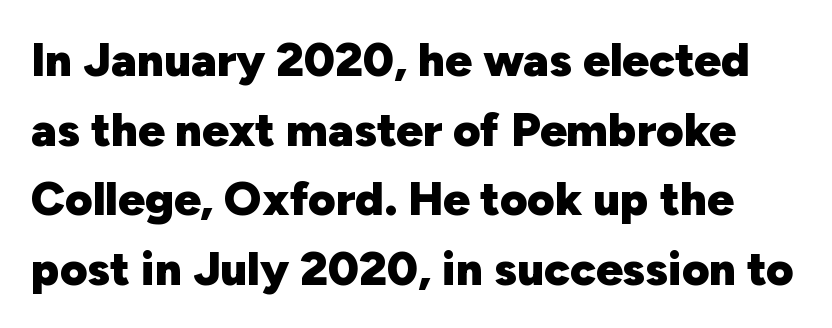
The image shows 47 px heavy sans-serif type, upright; set normal line spacing (1.48x), normal letter spacing, not underlined; low stroke contrast and a medium x-height.
